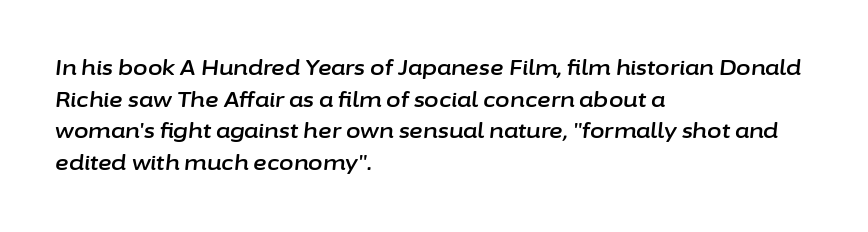
Q: Is the text italic (slanted)? A: Yes, it leans right by about 6 degrees.
Q: Is the text underlined? A: No.
Q: How is the paragraph aligned? A: Left-aligned.
Q: Is the spacing between letters normal or unusually wide? A: Normal.
Q: Is the spacing between lines tight, normal or loose? A: Normal.
